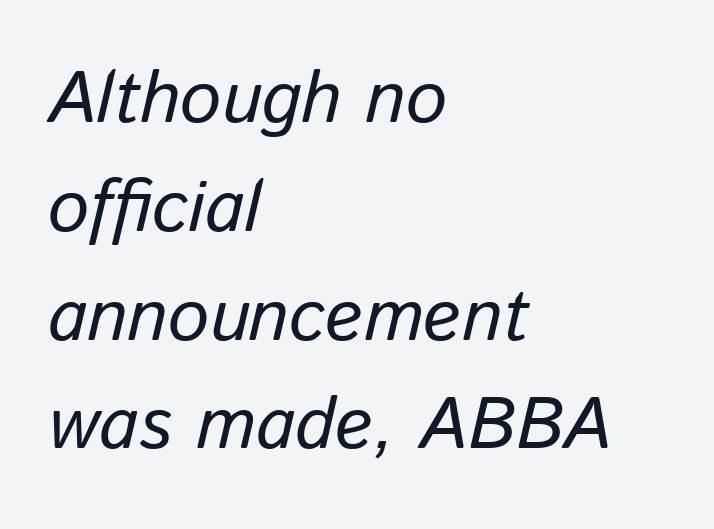
The image shows 73 px regular-weight type, italic (leaning right); set left-aligned, normal line spacing (1.49x), normal letter spacing, not underlined; low stroke contrast and a medium x-height.
